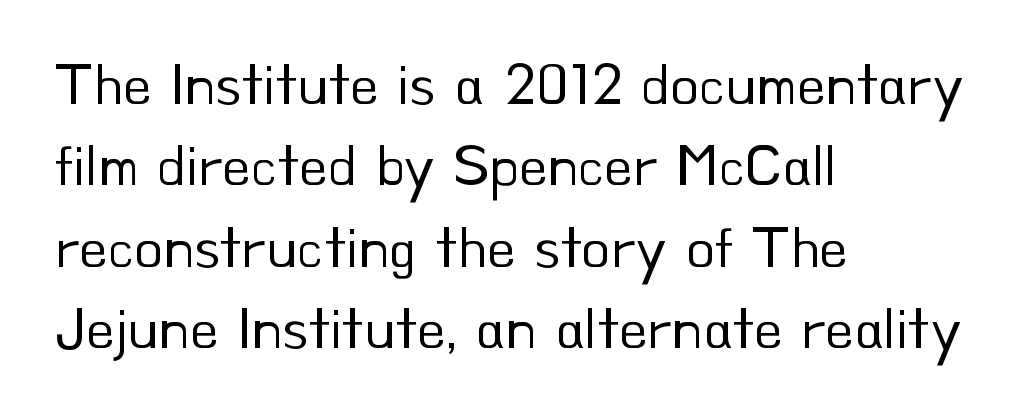
The image shows 59 px regular-weight sans-serif type, upright; set left-aligned, normal line spacing (1.38x), normal letter spacing, not underlined; low stroke contrast and a small x-height.
